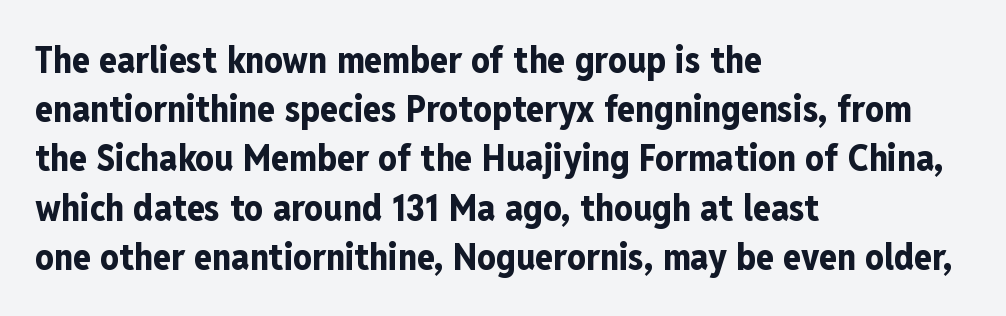
The text was rendered using a sans face with plain stroke endings. Rows of type keep a routine distance in the vertical direction. Spacing verdict: proportional, widths tailored to each character. A student would call this left alignment; a typographer would say flush left, rag right.
